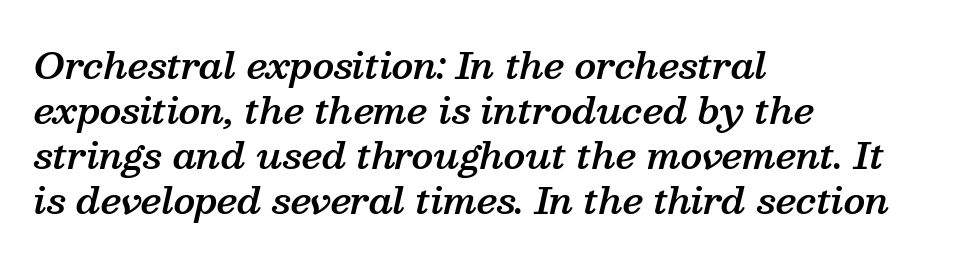
{"serif": "yes", "italic": "yes", "lean": "right", "slant_degrees": 13, "bold": "semi", "weight": "semibold", "width": "normal", "stroke_contrast": "medium", "x_height": "medium", "monospaced": "no", "underline": "no", "align": "left", "line_spacing": "normal", "line_spacing_ratio": 1.25, "letter_spacing": "normal", "letter_spacing_em": 0.0, "glyph_px": 36}
